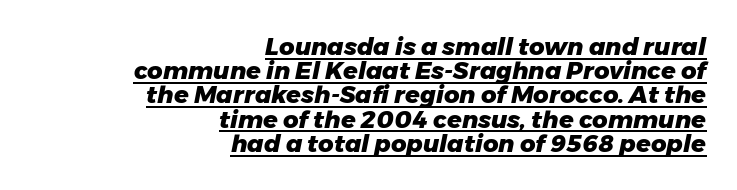
Q: Is the text bold? A: Yes.
Q: Is the text italic (slanted)? A: Yes, it leans right by about 11 degrees.
Q: Is the text underlined? A: Yes.
Q: How is the paragraph aligned? A: Right-aligned.
Q: Is the spacing between letters normal or unusually wide? A: Normal.
Q: Is the spacing between lines tight, normal or loose? A: Tight.
